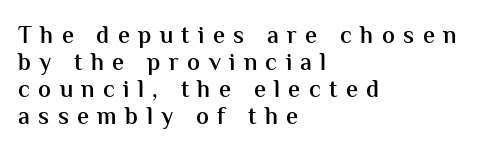
{"italic": "no", "bold": "semi", "underline": "no", "align": "left", "line_spacing": "tight", "line_spacing_ratio": 1.13, "letter_spacing": "wide", "letter_spacing_em": 0.35, "glyph_px": 24}
